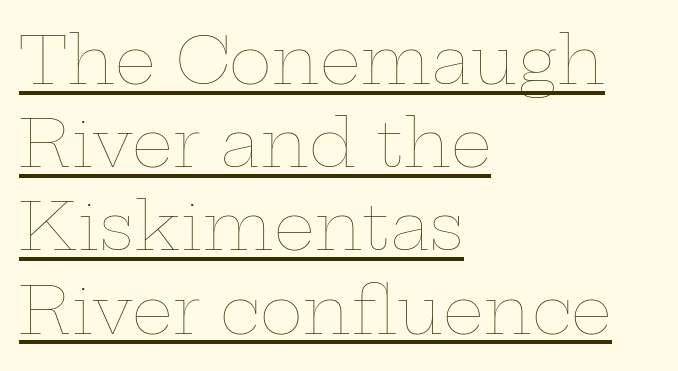
Q: Is the text bold? A: No.
Q: Is the text italic (slanted)? A: No, it is upright.
Q: Is the text underlined? A: Yes.
Q: How is the paragraph aligned? A: Left-aligned.
Q: Is the spacing between letters normal or unusually wide? A: Normal.
Q: Is the spacing between lines tight, normal or loose? A: Normal.
Q: Width (condensed, normal, or wide)? A: Wide.
Q: Stroke contrast? A: Low.
Q: x-height? A: Medium.
Q: Monospaced? A: No.
